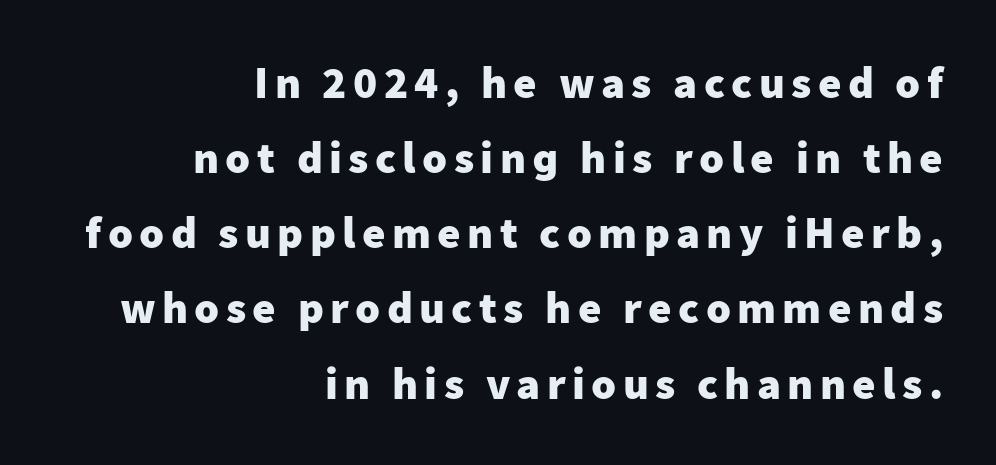
{"serif": "no", "italic": "no", "bold": "yes", "weight": "heavy", "width": "normal", "stroke_contrast": "low", "x_height": "medium", "monospaced": "no", "underline": "no", "align": "right", "line_spacing": "normal", "line_spacing_ratio": 1.67, "glyph_px": 45}
